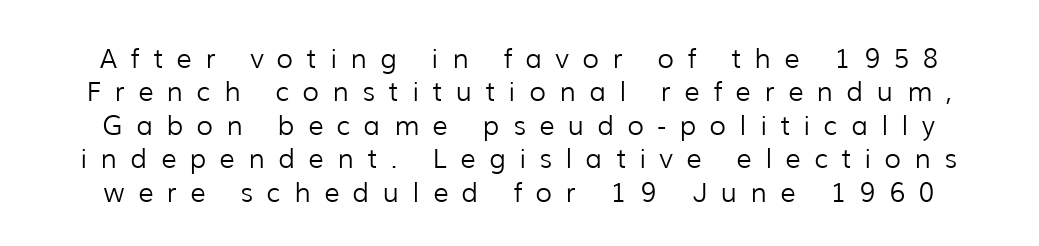
Q: Is the text bold? A: No.
Q: Is the text italic (slanted)? A: No, it is upright.
Q: Is the text underlined? A: No.
Q: Is the spacing between letters normal or unusually wide? A: Unusually wide.
